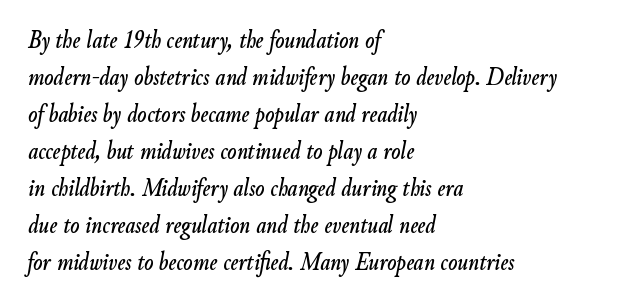
{"italic": "yes", "lean": "right", "slant_degrees": 9, "underline": "no", "align": "left", "line_spacing": "normal", "line_spacing_ratio": 1.37, "letter_spacing": "normal", "letter_spacing_em": 0.0, "glyph_px": 27}
